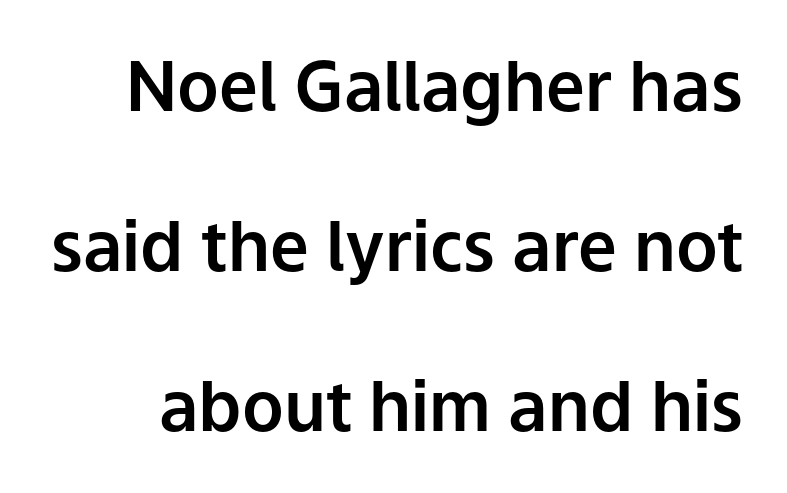
Q: Is the text italic (slanted)? A: No, it is upright.
Q: Is the typeface a serif or a sans-serif typeface? A: Sans-serif.
Q: Is the text underlined? A: No.
Q: Is the spacing between letters normal or unusually wide? A: Normal.
Q: Is the spacing between lines tight, normal or loose? A: Loose.
Q: Width (condensed, normal, or wide)? A: Normal.
Q: Stroke contrast? A: Low.
Q: x-height? A: Medium.
Q: Monospaced? A: No.
